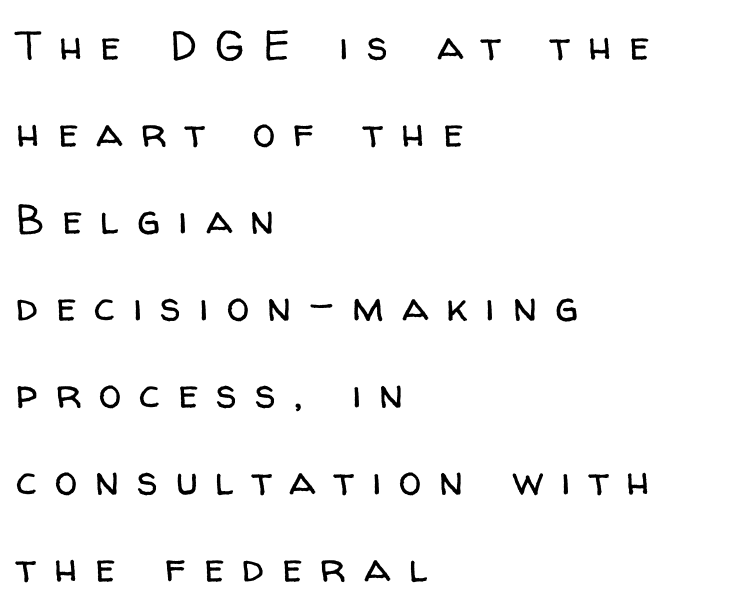
{"serif": "no", "italic": "no", "bold": "no", "weight": "regular", "width": "normal", "stroke_contrast": "low", "x_height": "medium", "monospaced": "no", "underline": "no", "align": "left", "line_spacing": "loose", "line_spacing_ratio": 2.12, "letter_spacing": "wide", "letter_spacing_em": 0.44, "glyph_px": 41}
